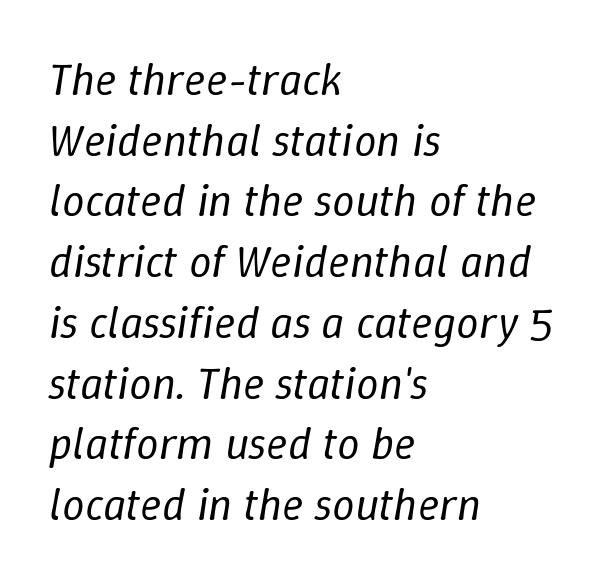
The image shows 45 px regular-weight type, italic (leaning right); set left-aligned, normal line spacing (1.35x), normal letter spacing, not underlined; low stroke contrast and a medium x-height.
